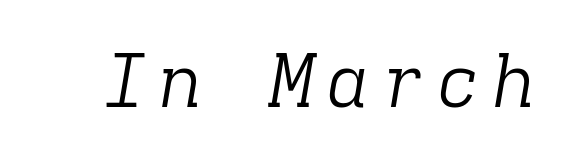
Q: Is the text bold? A: No.
Q: Is the text italic (slanted)? A: Yes, it leans right by about 9 degrees.
Q: Is the typeface a serif or a sans-serif typeface? A: Serif.
Q: Is the text underlined? A: No.
Q: Width (condensed, normal, or wide)? A: Normal.
Q: Stroke contrast? A: Low.
Q: x-height? A: Medium.
Q: Monospaced? A: Yes.
